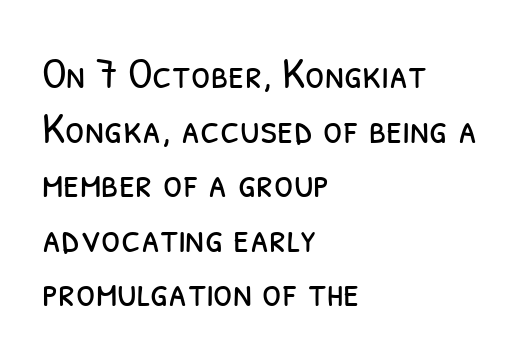
{"serif": "no", "bold": "no", "weight": "light", "width": "condensed", "stroke_contrast": "low", "x_height": "medium", "monospaced": "no", "underline": "no", "align": "left", "line_spacing_ratio": 1.24, "letter_spacing": "normal", "letter_spacing_em": 0.0, "glyph_px": 44}
